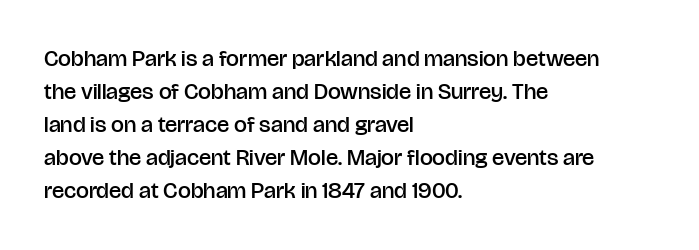
The image shows 23 px text type, upright; set left-aligned, normal line spacing (1.44x), normal letter spacing, not underlined.
